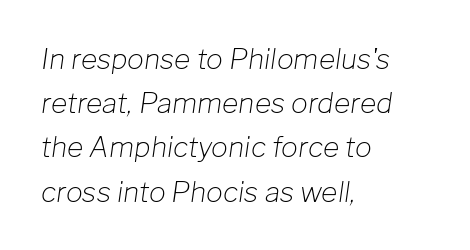
{"italic": "yes", "lean": "right", "slant_degrees": 8, "bold": "no", "weight": "light", "width": "normal", "stroke_contrast": "low", "x_height": "medium", "monospaced": "no", "underline": "no", "align": "left", "line_spacing": "normal", "line_spacing_ratio": 1.58, "letter_spacing": "normal", "letter_spacing_em": 0.0, "glyph_px": 28}
